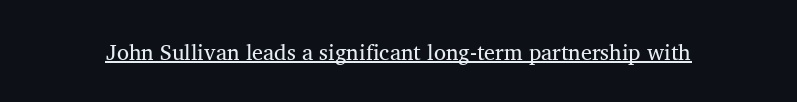
Q: Is the text bold? A: No.
Q: Is the text italic (slanted)? A: No, it is upright.
Q: Is the text underlined? A: Yes.
Q: Is the spacing between letters normal or unusually wide? A: Normal.
